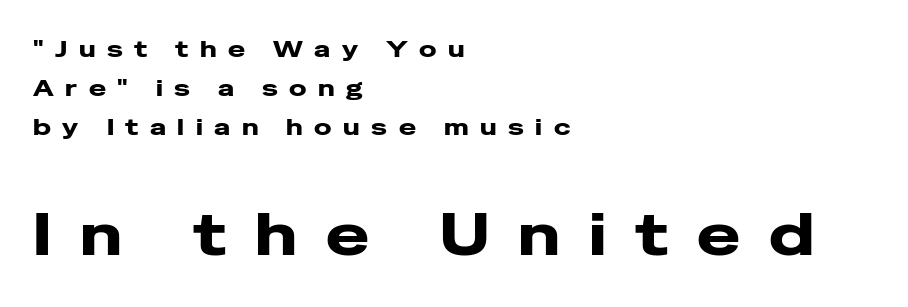
{"serif": "no", "italic": "no", "bold": "yes", "weight": "heavy", "width": "wide", "stroke_contrast": "low", "x_height": "medium", "monospaced": "no", "underline": "no", "align": "left", "line_spacing": "normal", "line_spacing_ratio": 1.69, "letter_spacing": "wide", "letter_spacing_em": 0.5, "larger_block": "second", "size_ratio": 2.52, "glyph_px": 58}
